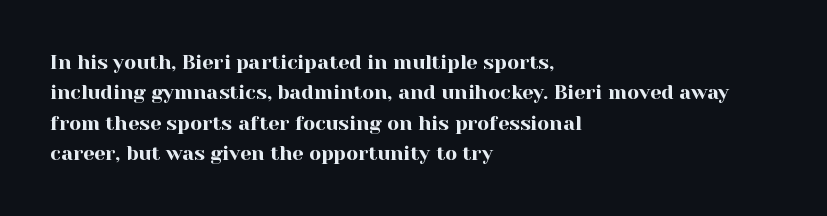
Q: Is the text italic (slanted)? A: No, it is upright.
Q: Is the text underlined? A: No.
Q: How is the paragraph aligned? A: Left-aligned.
Q: Is the spacing between letters normal or unusually wide? A: Normal.
Q: Is the spacing between lines tight, normal or loose? A: Normal.
